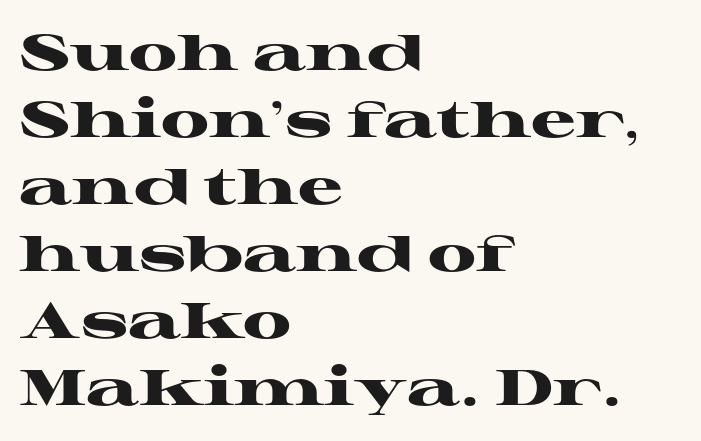
The letters are bold, with thick, heavy strokes. Small tapered or slab feet sit at the stroke ends, so this counts as serif. Summary of vertical rhythm: regular, with standard interline spacing. Tracking here is standard; glyphs follow each other at the usual distance. When letters stand straight like this, we call the style roman or upright.
